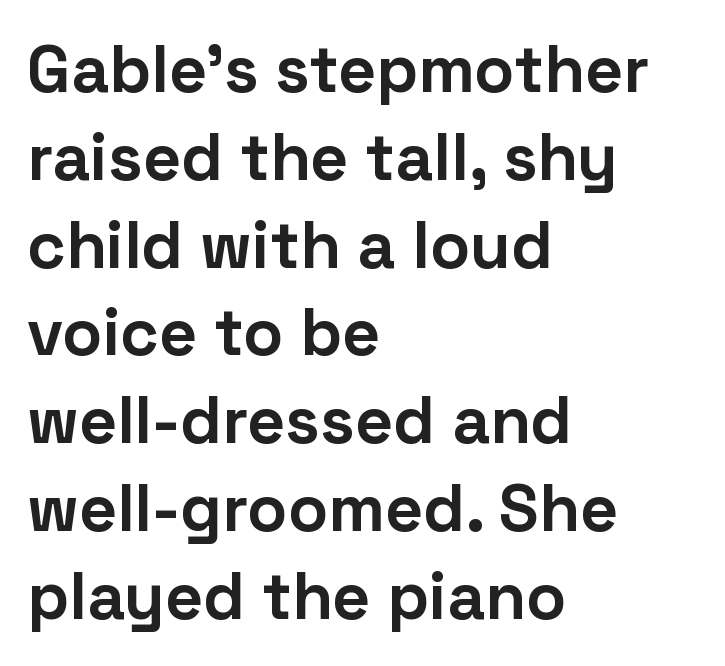
{"serif": "no", "italic": "no", "bold": "yes", "weight": "bold", "width": "normal", "stroke_contrast": "low", "x_height": "medium", "monospaced": "no", "underline": "no", "align": "left", "line_spacing": "normal", "line_spacing_ratio": 1.33, "letter_spacing": "normal", "letter_spacing_em": 0.0, "glyph_px": 66}
